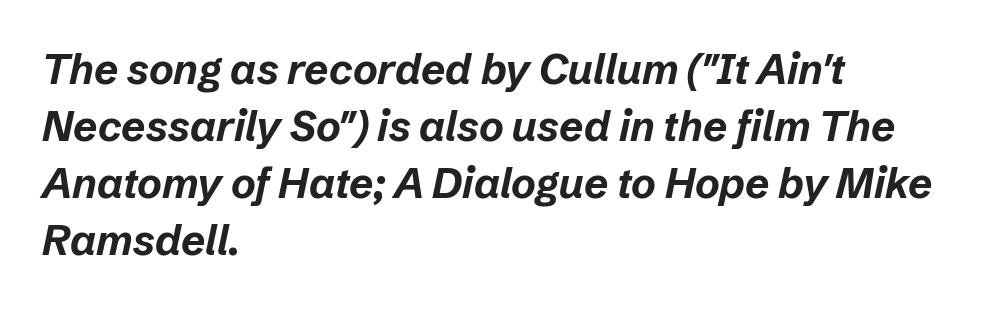
The image shows 42 px bold type, italic (leaning right); set left-aligned, normal line spacing (1.36x), normal letter spacing, not underlined; low stroke contrast and a medium x-height.
